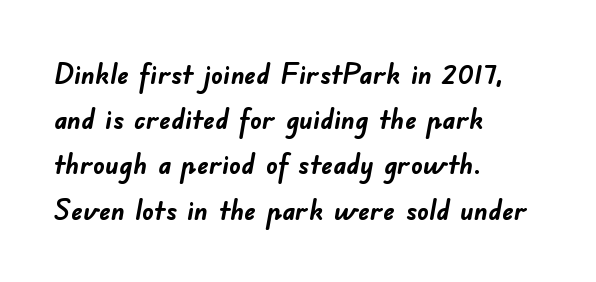
The image shows 29 px semibold sans-serif type; set left-aligned, normal line spacing (1.56x), normal letter spacing, not underlined; low stroke contrast and a small x-height.
